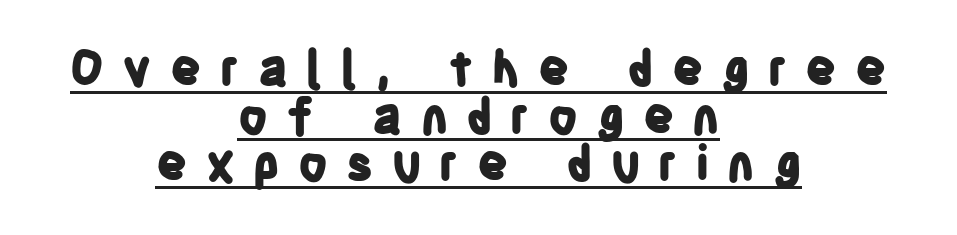
Q: Is the text bold? A: Yes.
Q: Is the text italic (slanted)? A: No, it is upright.
Q: Is the typeface a serif or a sans-serif typeface? A: Sans-serif.
Q: Is the text underlined? A: Yes.
Q: How is the paragraph aligned? A: Centered.
Q: Is the spacing between letters normal or unusually wide? A: Unusually wide.
Q: Is the spacing between lines tight, normal or loose? A: Tight.
Q: Width (condensed, normal, or wide)? A: Condensed.
Q: Stroke contrast? A: Low.
Q: x-height? A: Large.
Q: Monospaced? A: No.
